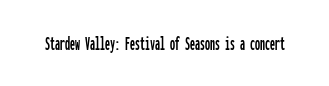
Q: Is the text italic (slanted)? A: No, it is upright.
Q: Is the text underlined? A: No.
Q: Is the spacing between letters normal or unusually wide? A: Normal.
